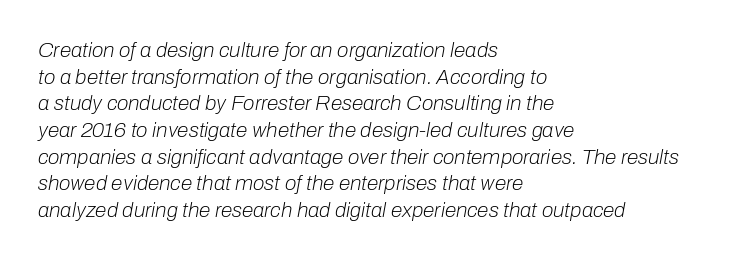
Q: Is the text bold? A: No.
Q: Is the text italic (slanted)? A: Yes, it leans right by about 10 degrees.
Q: Is the text underlined? A: No.
Q: How is the paragraph aligned? A: Left-aligned.
Q: Is the spacing between letters normal or unusually wide? A: Normal.
Q: Is the spacing between lines tight, normal or loose? A: Normal.
